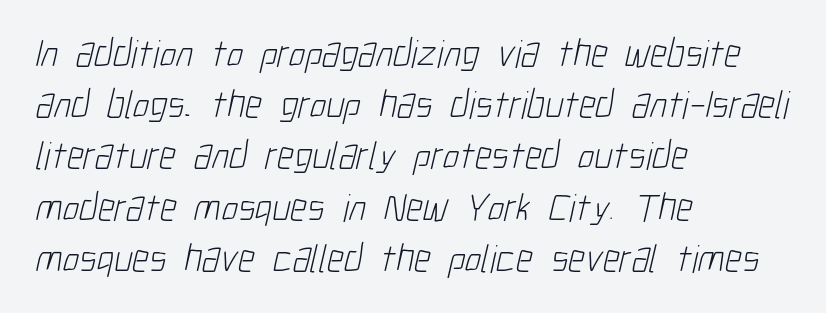
There is no visible air inserted between adjacent glyphs. Think of a printed novel: that variable character pitch is what you see here. Reading down the block, your eye returns to a fixed left position each line. The strip under each line holds only bare page.
